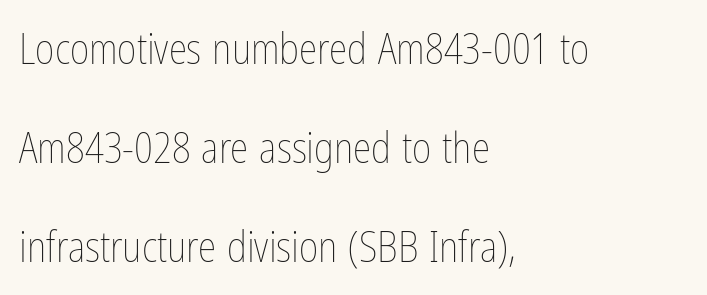
Q: Is the text bold? A: No.
Q: Is the text italic (slanted)? A: No, it is upright.
Q: Is the text underlined? A: No.
Q: How is the paragraph aligned? A: Left-aligned.
Q: Is the spacing between letters normal or unusually wide? A: Normal.
Q: Is the spacing between lines tight, normal or loose? A: Loose.
Q: Width (condensed, normal, or wide)? A: Condensed.
Q: Stroke contrast? A: Low.
Q: x-height? A: Medium.
Q: Monospaced? A: No.
